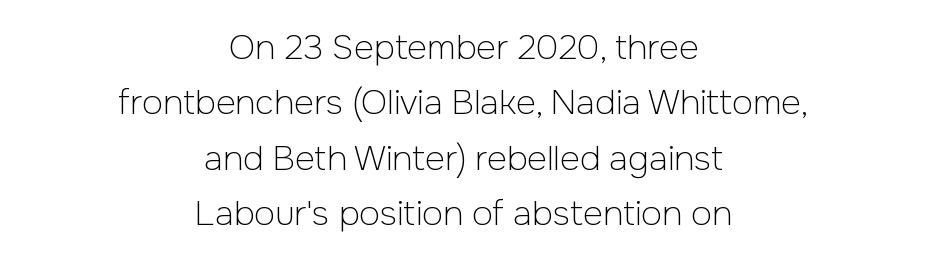
Q: Is the text bold? A: No.
Q: Is the text italic (slanted)? A: No, it is upright.
Q: Is the typeface a serif or a sans-serif typeface? A: Sans-serif.
Q: Is the text underlined? A: No.
Q: How is the paragraph aligned? A: Centered.
Q: Is the spacing between letters normal or unusually wide? A: Normal.
Q: Is the spacing between lines tight, normal or loose? A: Normal.
Q: Width (condensed, normal, or wide)? A: Normal.
Q: Stroke contrast? A: Low.
Q: x-height? A: Medium.
Q: Monospaced? A: No.
